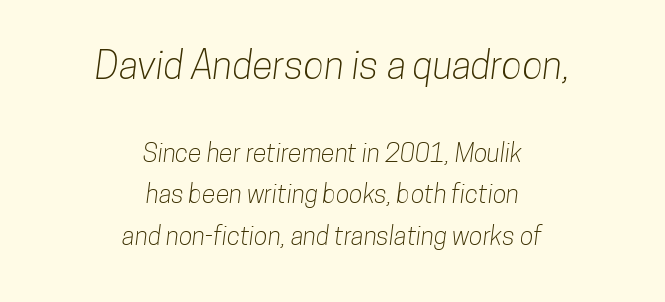
{"serif": "no", "width": "condensed", "stroke_contrast": "low", "x_height": "medium", "monospaced": "no", "underline": "no", "align": "center", "line_spacing": "normal", "line_spacing_ratio": 1.65, "letter_spacing": "normal", "letter_spacing_em": 0.0, "larger_block": "first", "size_ratio": 1.52, "glyph_px": 38}
